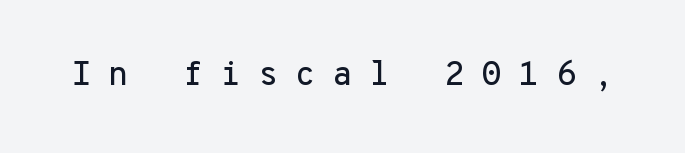
Q: Is the text italic (slanted)? A: No, it is upright.
Q: Is the typeface a serif or a sans-serif typeface? A: Sans-serif.
Q: Is the text underlined? A: No.
Q: Is the spacing between letters normal or unusually wide? A: Unusually wide.
Q: Width (condensed, normal, or wide)? A: Normal.
Q: Stroke contrast? A: Low.
Q: x-height? A: Medium.
Q: Monospaced? A: Yes.
